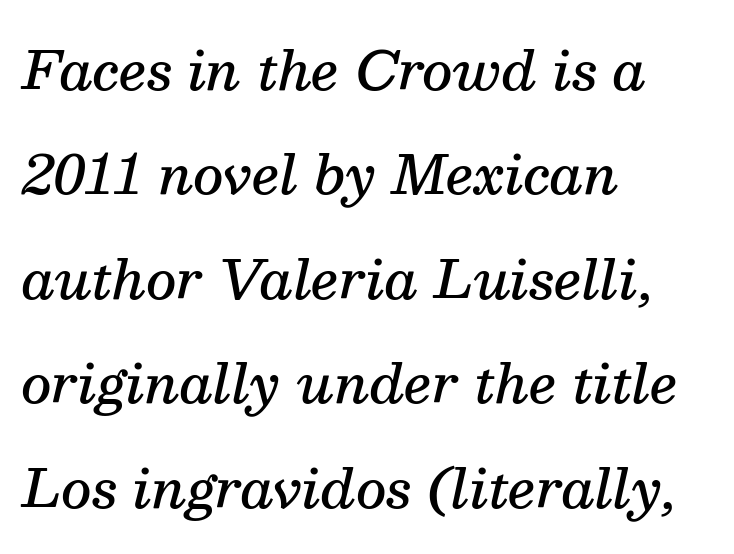
Q: Is the text bold? A: Semi-bold.
Q: Is the text italic (slanted)? A: Yes, it leans right by about 13 degrees.
Q: Is the typeface a serif or a sans-serif typeface? A: Serif.
Q: Is the text underlined? A: No.
Q: How is the paragraph aligned? A: Left-aligned.
Q: Is the spacing between letters normal or unusually wide? A: Normal.
Q: Is the spacing between lines tight, normal or loose? A: Loose.
Q: Width (condensed, normal, or wide)? A: Normal.
Q: Stroke contrast? A: Medium.
Q: x-height? A: Medium.
Q: Monospaced? A: No.
